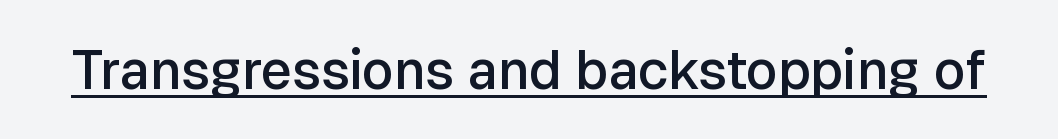
The letters are semibold — heavier than regular but short of a full bold. Every character sits straight up, as roman type does. The letters sit at their default tracking, neither squeezed nor spread. Examine the stroke ends and you'll find no serifs. Is there an underline? Yes — a line sits under the letters.
